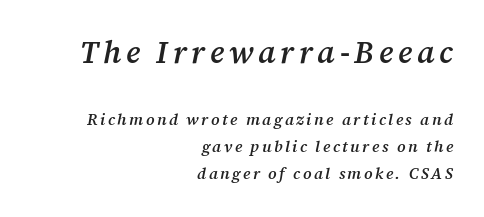
The image shows 31 px semibold serif type, italic (leaning right); set right-aligned, normal line spacing (1.69x), not underlined; the first (top) block is 1.94x larger; medium stroke contrast and a medium x-height.
